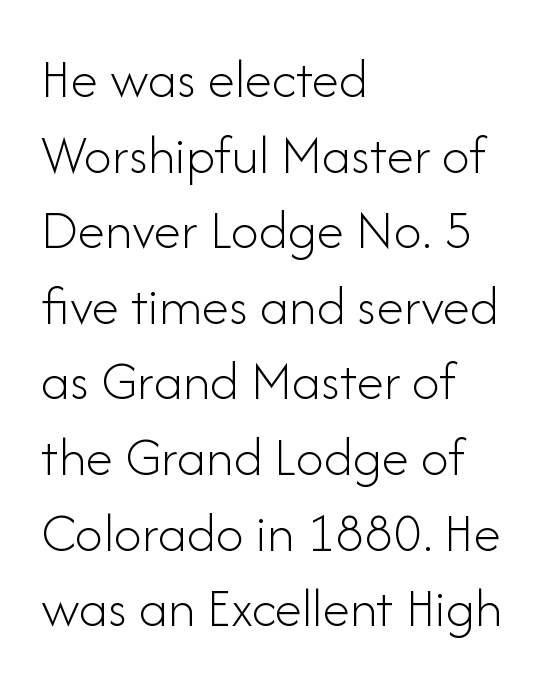
{"serif": "no", "italic": "no", "bold": "no", "weight": "light", "width": "normal", "stroke_contrast": "low", "x_height": "small", "monospaced": "no", "underline": "no", "align": "left", "line_spacing": "normal", "line_spacing_ratio": 1.35, "letter_spacing": "normal", "letter_spacing_em": 0.0, "glyph_px": 56}
